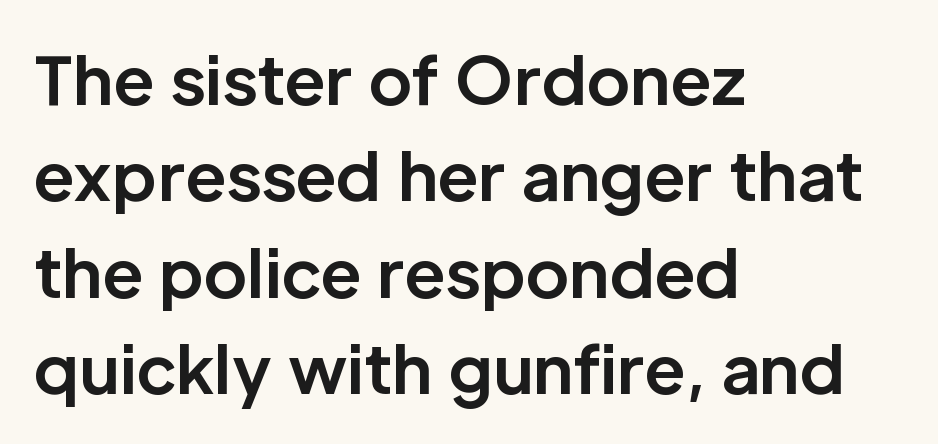
{"serif": "no", "italic": "no", "bold": "yes", "weight": "bold", "width": "normal", "stroke_contrast": "low", "x_height": "medium", "monospaced": "no", "underline": "no", "align": "left", "line_spacing": "normal", "line_spacing_ratio": 1.46, "letter_spacing": "normal", "letter_spacing_em": 0.0, "glyph_px": 66}
